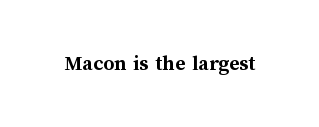
The image shows 22 px bold type, upright; set normal letter spacing, not underlined.
